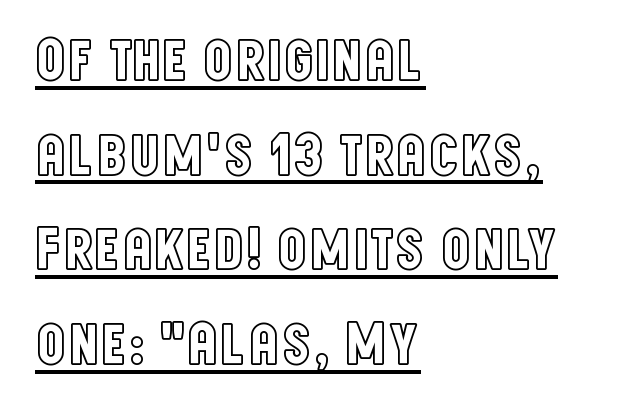
Q: Is the text italic (slanted)? A: No, it is upright.
Q: Is the text underlined? A: Yes.
Q: How is the paragraph aligned? A: Left-aligned.
Q: Is the spacing between letters normal or unusually wide? A: Normal.
Q: Is the spacing between lines tight, normal or loose? A: Normal.
Q: Width (condensed, normal, or wide)? A: Condensed.
Q: x-height? A: Large.
Q: Monospaced? A: No.
